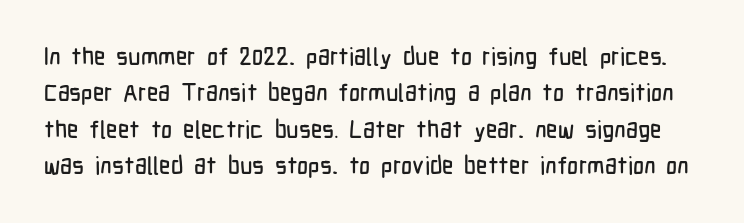
Check under the words: just untouched page. Honestly, the row spacing looks completely unremarkable. Tracking here is standard; glyphs follow each other at the usual distance. Rendered with straight, roman letterforms.
